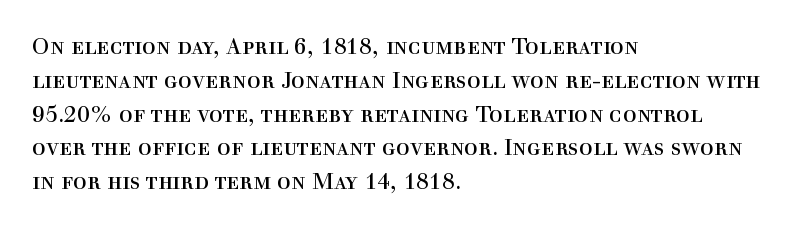
{"italic": "no", "bold": "no", "underline": "no", "align": "left", "line_spacing": "normal", "line_spacing_ratio": 1.47, "letter_spacing": "normal", "letter_spacing_em": 0.0, "glyph_px": 23}
